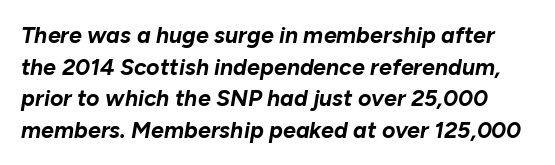
{"italic": "yes", "lean": "right", "slant_degrees": 10, "bold": "yes", "underline": "no", "line_spacing": "normal", "line_spacing_ratio": 1.37, "letter_spacing": "normal", "letter_spacing_em": 0.0, "glyph_px": 23}
